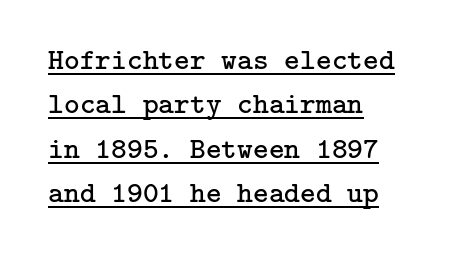
Serifs: yes, visible at the terminals of the letterforms. Tracking value appears to be zero — textbook default spacing. Students, observe the line beneath the letters — that is underlining. Does the copy run flush right? No — it runs flush left. The type sits square on the baseline with zero lean. If you measured baseline to baseline, you'd find a middling distance.
